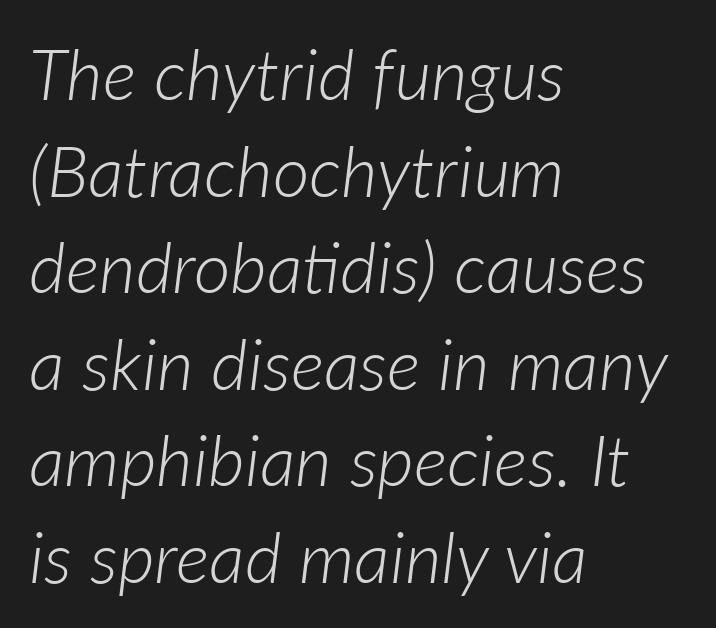
Visually the block forms a straight wall on the left and a jagged coastline on the right. Varying glyph widths throughout — classic text-font behaviour. The letterforms sit shoulder to shoulder at normal distance. Heft: none added — not bold. Compared with typical paragraphs, the rows here are spaced about the same.
